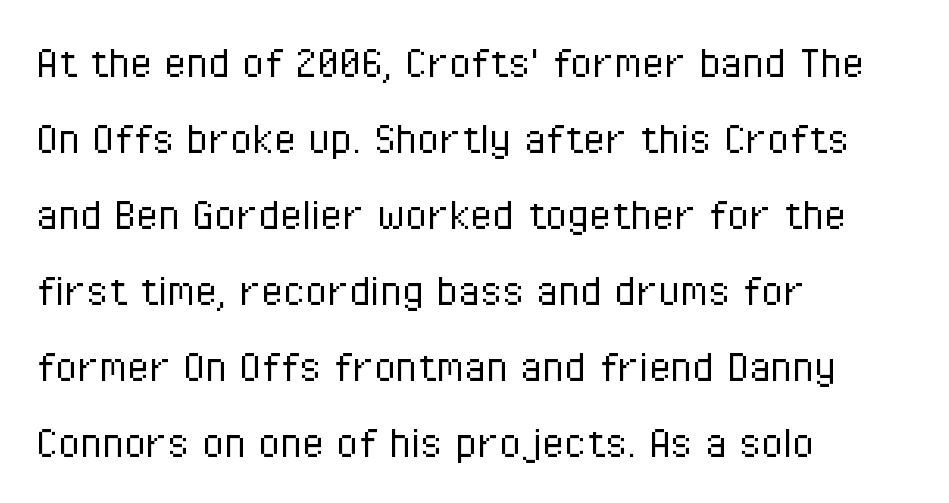
Q: Is the text bold? A: No.
Q: Is the text italic (slanted)? A: No, it is upright.
Q: Is the typeface a serif or a sans-serif typeface? A: Sans-serif.
Q: Is the text underlined? A: No.
Q: How is the paragraph aligned? A: Left-aligned.
Q: Is the spacing between letters normal or unusually wide? A: Normal.
Q: Is the spacing between lines tight, normal or loose? A: Normal.
Q: Width (condensed, normal, or wide)? A: Condensed.
Q: Stroke contrast? A: Low.
Q: x-height? A: Medium.
Q: Monospaced? A: No.
